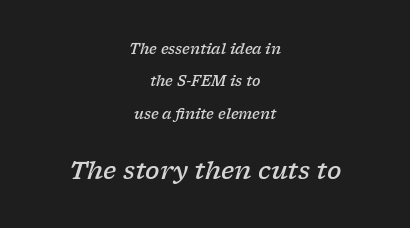
The image shows 24 px text type, italic (leaning right); set centered, loose line spacing (2.32x), normal letter spacing, not underlined; the second (bottom) block is 1.71x larger.
